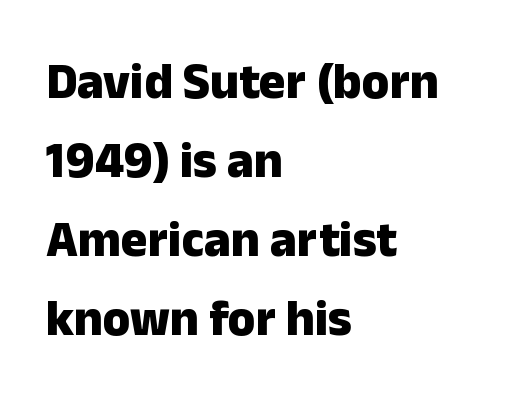
Q: Is the text bold? A: Yes.
Q: Is the text italic (slanted)? A: No, it is upright.
Q: Is the typeface a serif or a sans-serif typeface? A: Sans-serif.
Q: Is the text underlined? A: No.
Q: How is the paragraph aligned? A: Left-aligned.
Q: Is the spacing between letters normal or unusually wide? A: Normal.
Q: Is the spacing between lines tight, normal or loose? A: Normal.
Q: Width (condensed, normal, or wide)? A: Normal.
Q: Stroke contrast? A: Low.
Q: x-height? A: Medium.
Q: Monospaced? A: No.
